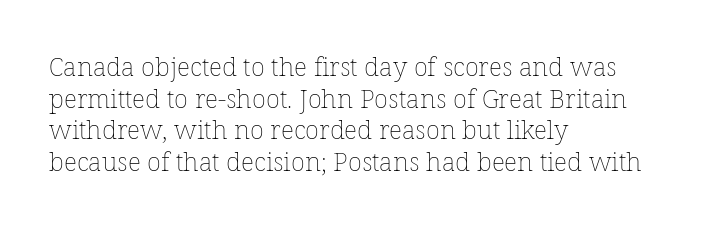
The image shows 26 px text type, upright; set left-aligned, line spacing 1.22x, normal letter spacing, not underlined.
